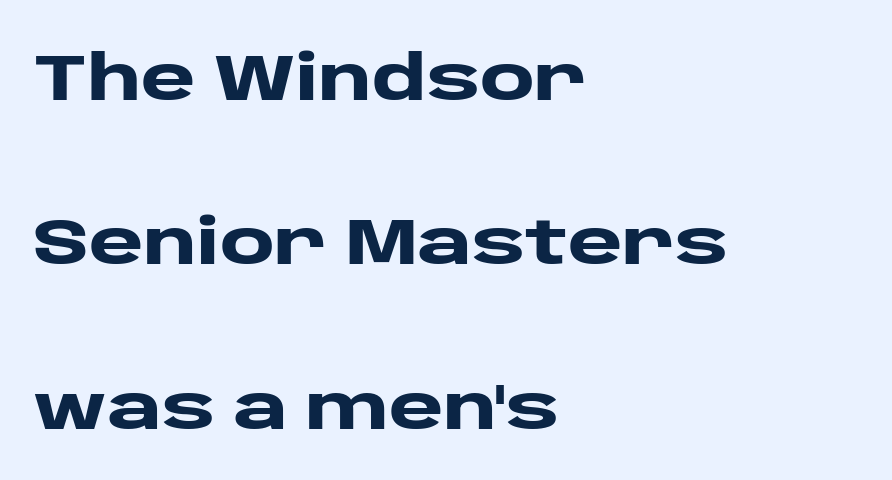
The image shows 66 px heavy, wide sans-serif type, upright; set left-aligned, loose line spacing (2.49x), normal letter spacing, not underlined; low stroke contrast and a large x-height.
